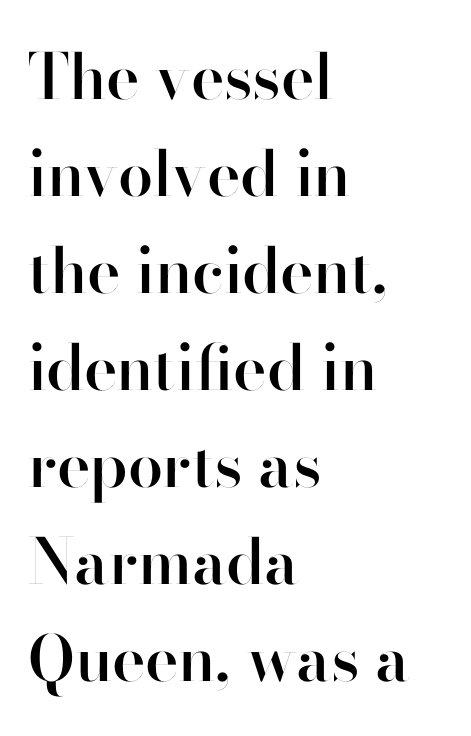
The image shows 63 px semibold sans-serif type, upright; set left-aligned, normal line spacing (1.54x), normal letter spacing, not underlined; high stroke contrast and a small x-height.
